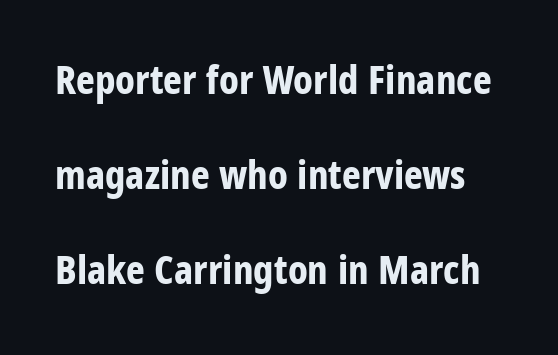
{"serif": "no", "italic": "no", "bold": "yes", "weight": "bold", "width": "condensed", "stroke_contrast": "low", "x_height": "large", "monospaced": "no", "underline": "no", "line_spacing": "loose", "line_spacing_ratio": 2.37, "letter_spacing": "normal", "letter_spacing_em": 0.0, "glyph_px": 40}
